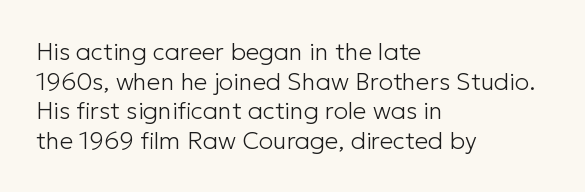
{"italic": "no", "bold": "no", "underline": "no", "align": "left", "line_spacing_ratio": 1.23, "letter_spacing": "normal", "letter_spacing_em": 0.0, "glyph_px": 24}
